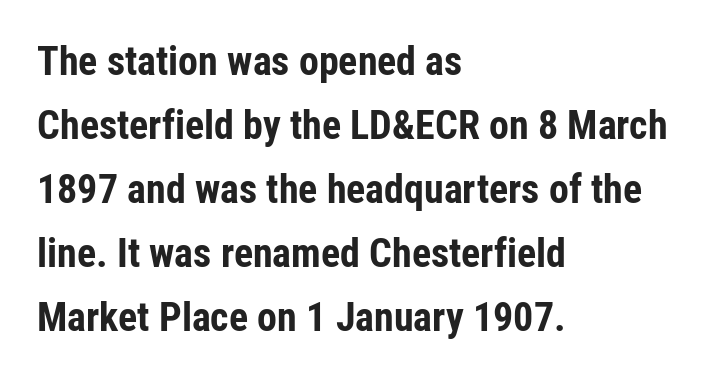
Q: Is the text bold? A: Yes.
Q: Is the text italic (slanted)? A: No, it is upright.
Q: Is the typeface a serif or a sans-serif typeface? A: Sans-serif.
Q: Is the text underlined? A: No.
Q: How is the paragraph aligned? A: Left-aligned.
Q: Is the spacing between letters normal or unusually wide? A: Normal.
Q: Is the spacing between lines tight, normal or loose? A: Normal.
Q: Width (condensed, normal, or wide)? A: Condensed.
Q: Stroke contrast? A: Low.
Q: x-height? A: Medium.
Q: Monospaced? A: No.
